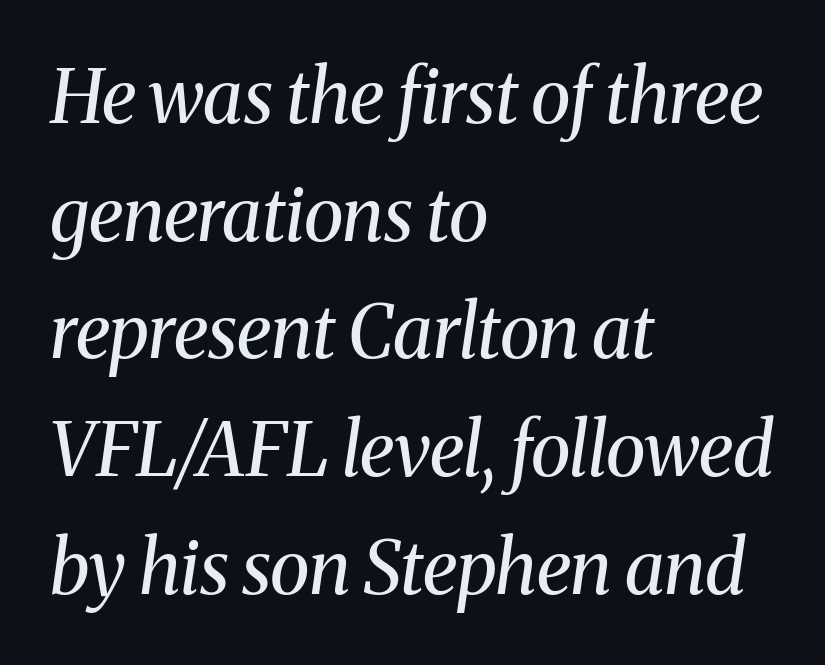
{"serif": "yes", "italic": "yes", "lean": "right", "slant_degrees": 8, "bold": "no", "weight": "regular", "width": "normal", "stroke_contrast": "medium", "x_height": "medium", "monospaced": "no", "underline": "no", "align": "left", "line_spacing": "normal", "line_spacing_ratio": 1.59, "letter_spacing": "normal", "letter_spacing_em": 0.0, "glyph_px": 74}
